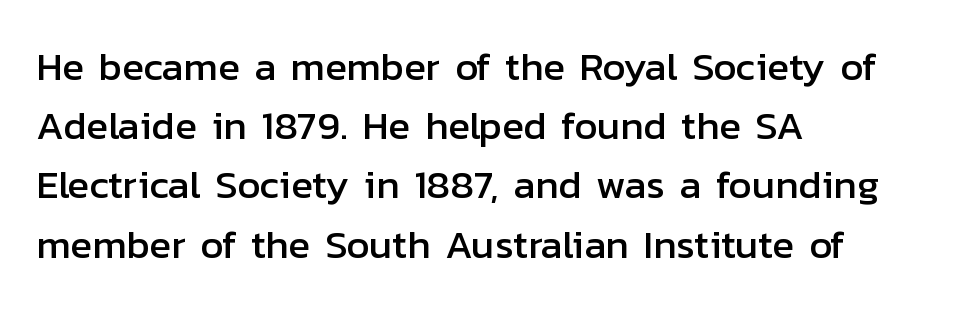
The image shows 40 px sans-serif type, upright; set left-aligned, normal line spacing (1.48x), normal letter spacing, not underlined; low stroke contrast and a medium x-height.
